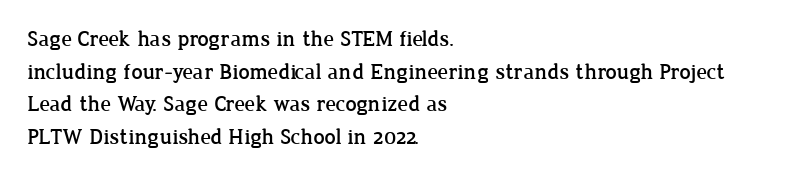
Q: Is the text italic (slanted)? A: No, it is upright.
Q: Is the text underlined? A: No.
Q: How is the paragraph aligned? A: Left-aligned.
Q: Is the spacing between letters normal or unusually wide? A: Normal.
Q: Is the spacing between lines tight, normal or loose? A: Normal.
